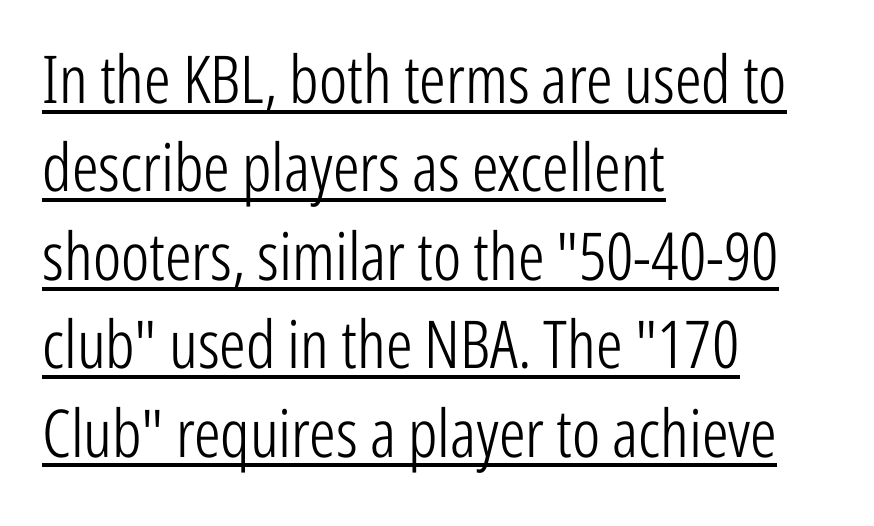
The image shows 66 px light, condensed sans-serif type, upright; set left-aligned, normal line spacing (1.34x), normal letter spacing, underlined; low stroke contrast and a medium x-height.
